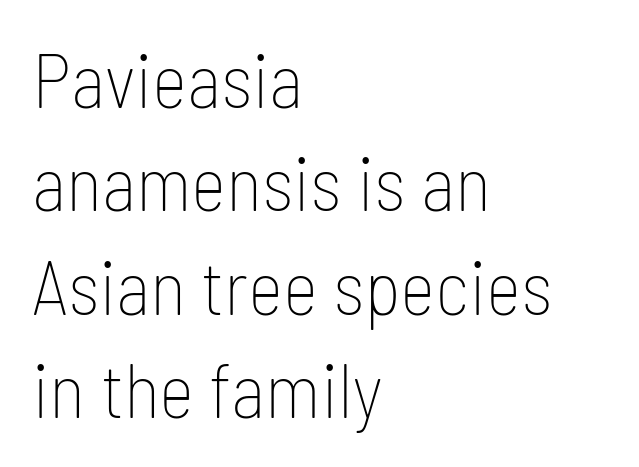
The image shows 76 px thin, condensed sans-serif type, upright; set left-aligned, normal line spacing (1.36x), normal letter spacing, not underlined; low stroke contrast and a medium x-height.
